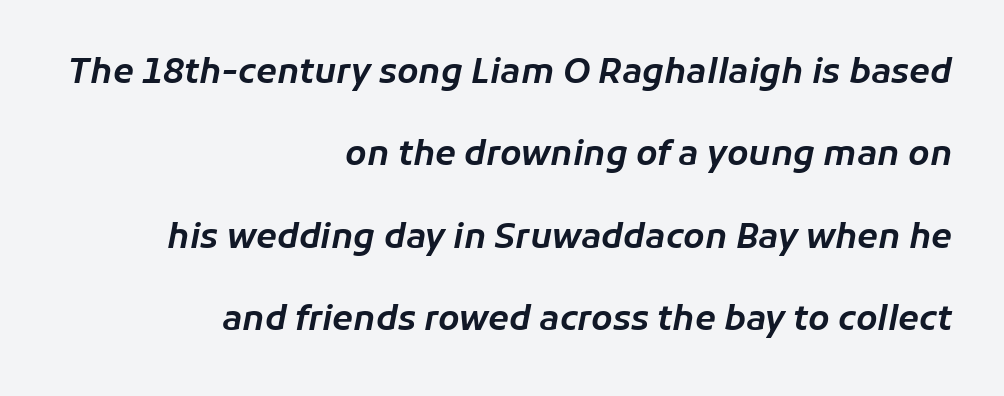
The image shows 34 px text type, italic (leaning right); set right-aligned, loose line spacing (2.42x), normal letter spacing, not underlined; low stroke contrast and a medium x-height.
